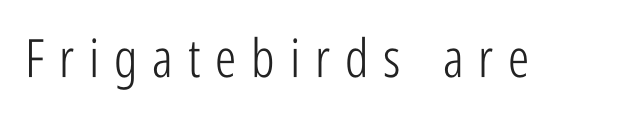
Q: Is the text bold? A: No.
Q: Is the text italic (slanted)? A: No, it is upright.
Q: Is the typeface a serif or a sans-serif typeface? A: Sans-serif.
Q: Is the text underlined? A: No.
Q: Is the spacing between letters normal or unusually wide? A: Unusually wide.
Q: Width (condensed, normal, or wide)? A: Condensed.
Q: Stroke contrast? A: Low.
Q: x-height? A: Medium.
Q: Monospaced? A: No.
